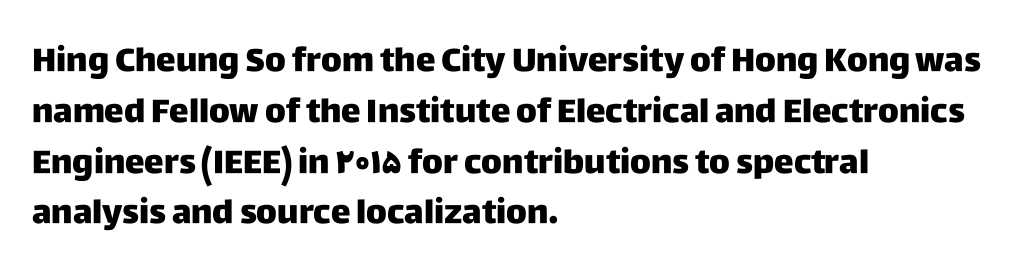
{"serif": "no", "italic": "no", "width": "normal", "stroke_contrast": "low", "x_height": "large", "monospaced": "no", "underline": "no", "align": "left", "line_spacing": "normal", "line_spacing_ratio": 1.54, "letter_spacing": "normal", "letter_spacing_em": 0.0, "glyph_px": 33}
